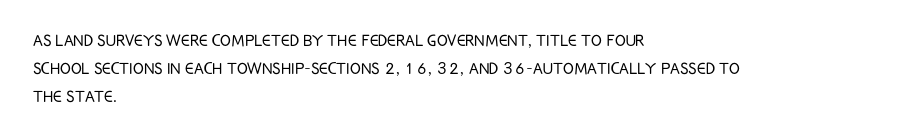
Q: Is the text bold? A: No.
Q: Is the text italic (slanted)? A: No, it is upright.
Q: Is the text underlined? A: No.
Q: How is the paragraph aligned? A: Left-aligned.
Q: Is the spacing between letters normal or unusually wide? A: Normal.
Q: Is the spacing between lines tight, normal or loose? A: Normal.
